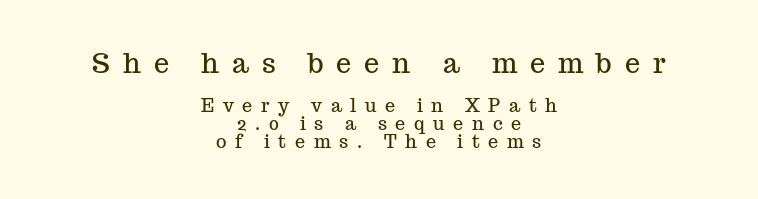
The more generous point size was reserved for the upper chunk. It's the straight-up-and-down kind of type. The gaps between neighbouring characters are conspicuously large. Horizontal alignment here is central, giving a formal, balanced look. Students, observe: this is what under-led, compact text looks like.
